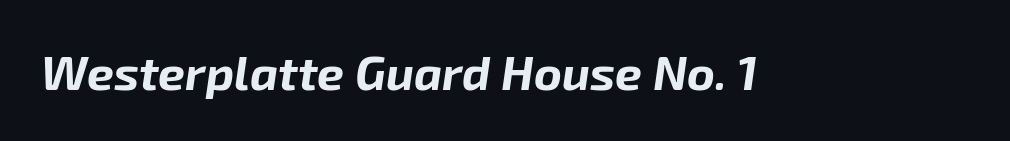
Q: Is the text bold? A: Yes.
Q: Is the text italic (slanted)? A: Yes, it leans right by about 8 degrees.
Q: Is the text underlined? A: No.
Q: Is the spacing between letters normal or unusually wide? A: Normal.
Q: Width (condensed, normal, or wide)? A: Normal.
Q: Stroke contrast? A: Low.
Q: x-height? A: Medium.
Q: Monospaced? A: No.
